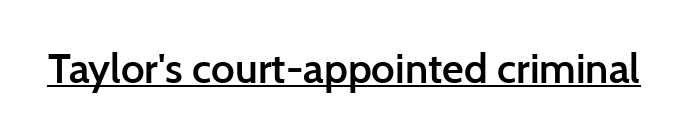
{"serif": "no", "italic": "no", "bold": "semi", "weight": "semibold", "width": "normal", "stroke_contrast": "low", "x_height": "medium", "monospaced": "no", "underline": "yes", "letter_spacing": "normal", "letter_spacing_em": 0.0, "glyph_px": 42}
